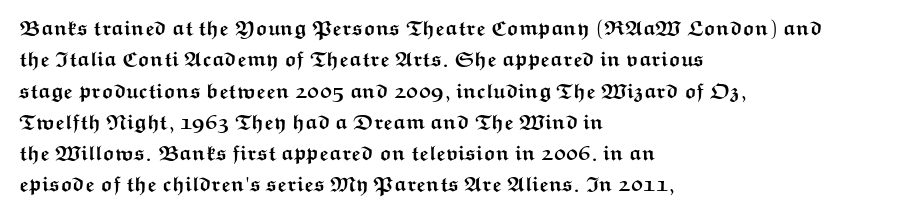
{"italic": "no", "bold": "yes", "underline": "no", "align": "left", "line_spacing": "normal", "line_spacing_ratio": 1.49, "letter_spacing": "normal", "letter_spacing_em": 0.0, "glyph_px": 21}
